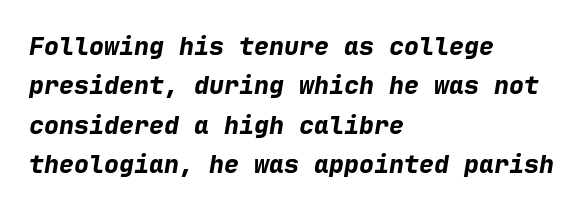
The image shows 25 px bold type, italic (leaning right); set left-aligned, normal line spacing (1.58x), normal letter spacing, not underlined.
